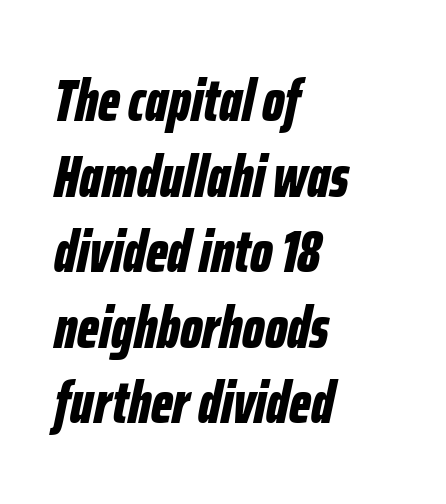
{"italic": "yes", "lean": "right", "slant_degrees": 12, "bold": "yes", "weight": "bold", "width": "condensed", "stroke_contrast": "low", "x_height": "medium", "monospaced": "no", "underline": "no", "align": "left", "line_spacing": "normal", "line_spacing_ratio": 1.28, "letter_spacing": "normal", "letter_spacing_em": 0.0, "glyph_px": 59}
